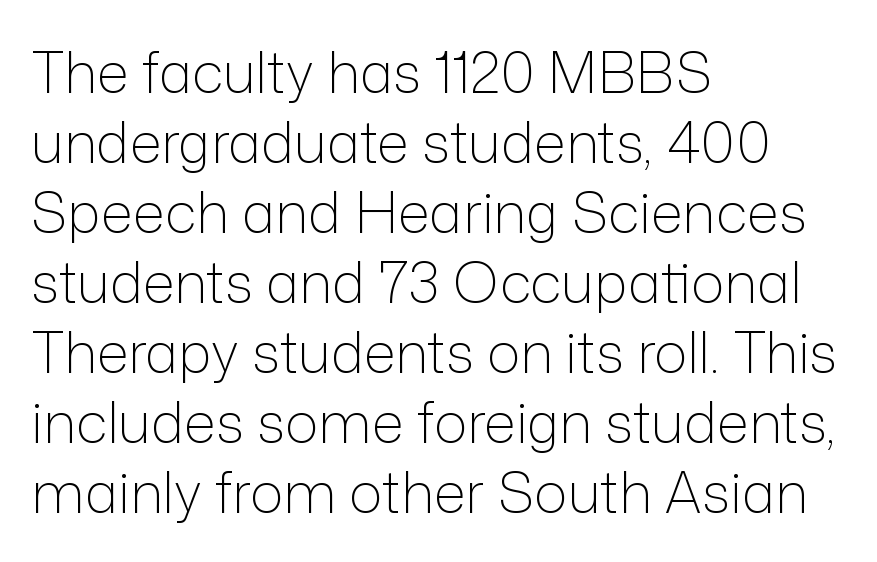
The image shows 56 px light sans-serif type, upright; set left-aligned, normal line spacing (1.25x), normal letter spacing, not underlined; low stroke contrast and a medium x-height.
